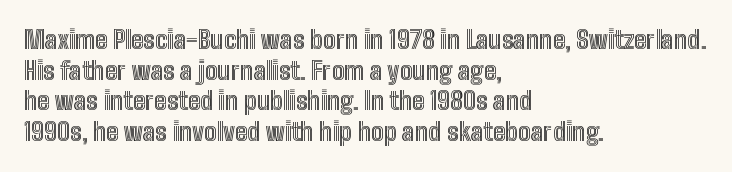
Q: Is the text italic (slanted)? A: No, it is upright.
Q: Is the text underlined? A: No.
Q: How is the paragraph aligned? A: Left-aligned.
Q: Is the spacing between letters normal or unusually wide? A: Normal.
